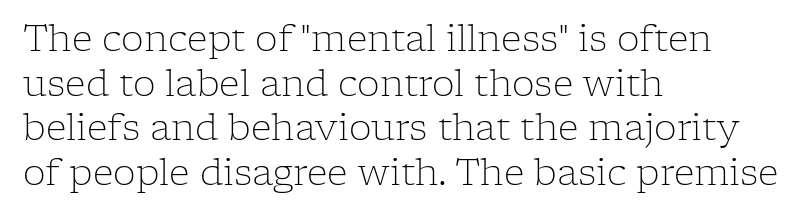
{"serif": "yes", "italic": "no", "bold": "no", "weight": "light", "width": "normal", "stroke_contrast": "low", "x_height": "medium", "monospaced": "no", "underline": "no", "align": "left", "line_spacing_ratio": 1.24, "letter_spacing": "normal", "letter_spacing_em": 0.0, "glyph_px": 36}
